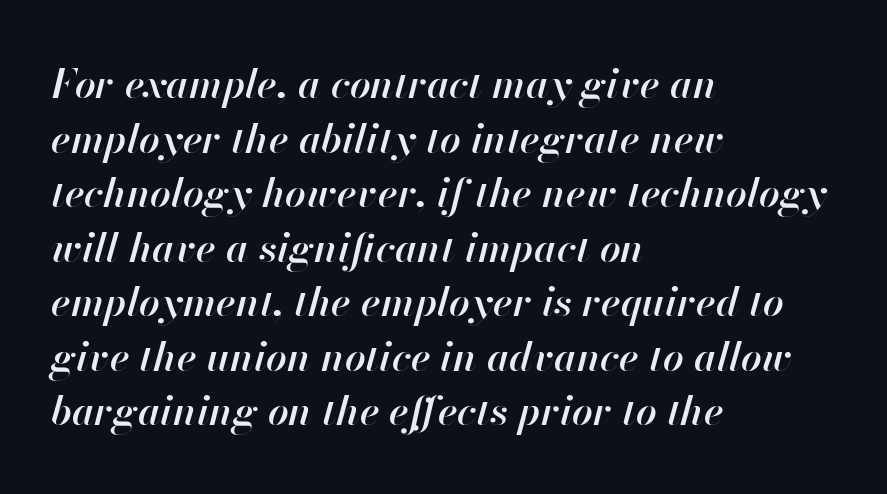
The image shows 41 px semibold type, italic (leaning right); set left-aligned, normal line spacing (1.33x), normal letter spacing, not underlined; high stroke contrast and a small x-height.
